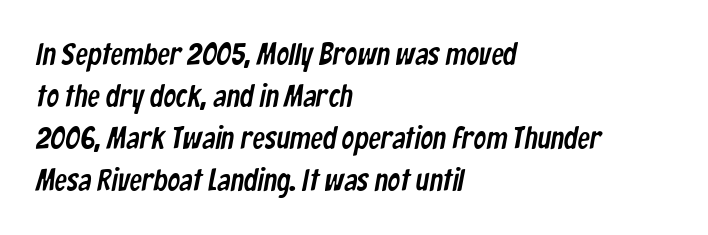
Q: Is the typeface a serif or a sans-serif typeface? A: Sans-serif.
Q: Is the text underlined? A: No.
Q: How is the paragraph aligned? A: Left-aligned.
Q: Is the spacing between letters normal or unusually wide? A: Normal.
Q: Is the spacing between lines tight, normal or loose? A: Normal.
Q: Width (condensed, normal, or wide)? A: Condensed.
Q: Stroke contrast? A: Low.
Q: x-height? A: Medium.
Q: Monospaced? A: No.
